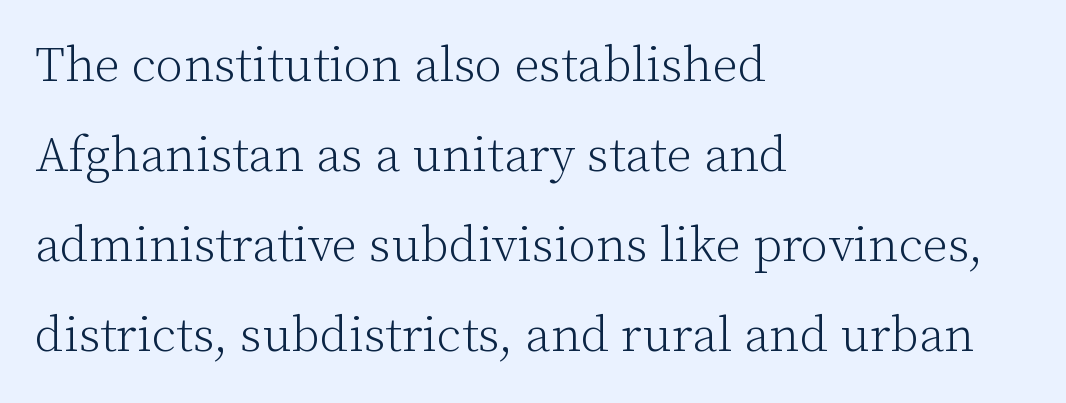
The image shows 50 px light serif type, upright; set left-aligned, line spacing 1.8x, normal letter spacing, not underlined; low stroke contrast and a medium x-height.
